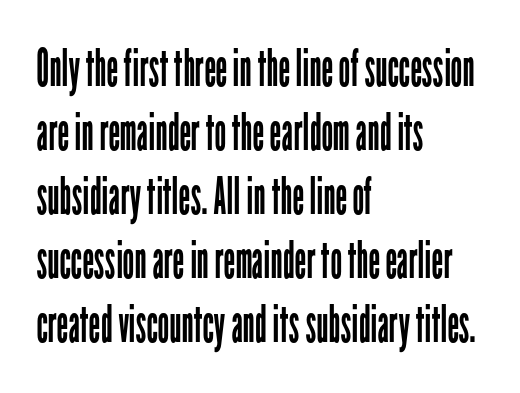
Q: Is the text bold? A: No.
Q: Is the text italic (slanted)? A: No, it is upright.
Q: Is the typeface a serif or a sans-serif typeface? A: Sans-serif.
Q: Is the text underlined? A: No.
Q: How is the paragraph aligned? A: Left-aligned.
Q: Is the spacing between letters normal or unusually wide? A: Normal.
Q: Width (condensed, normal, or wide)? A: Condensed.
Q: Stroke contrast? A: Low.
Q: x-height? A: Medium.
Q: Monospaced? A: No.
